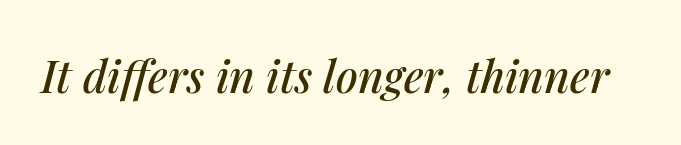
The image shows 44 px text type, italic (leaning right); set normal letter spacing, not underlined; medium stroke contrast and a medium x-height.
